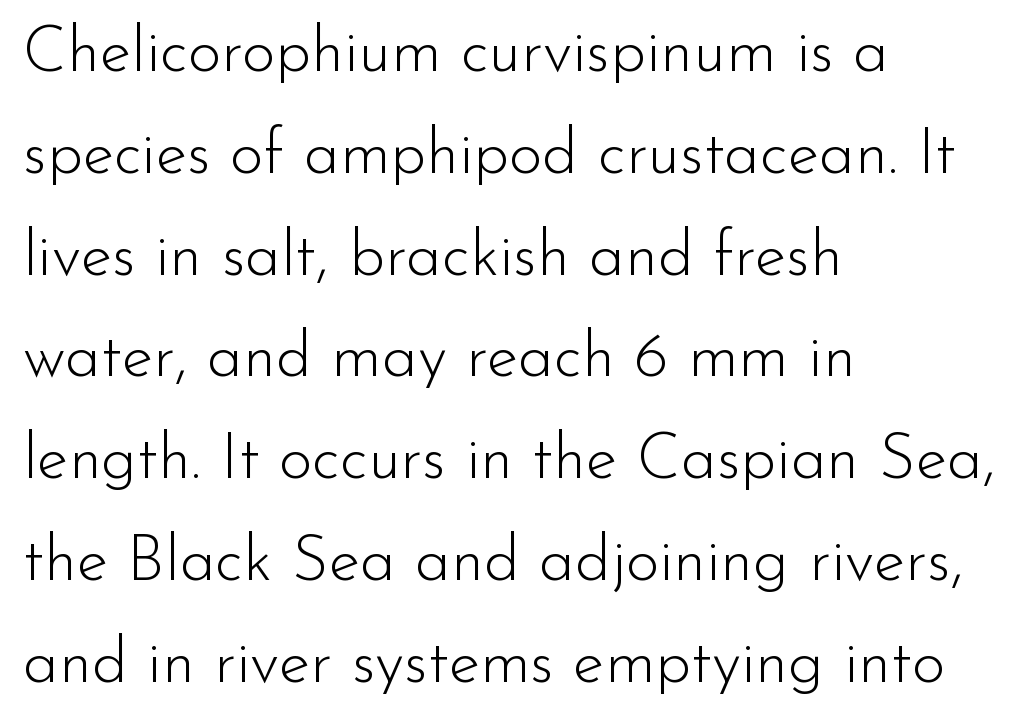
Q: Is the text bold? A: No.
Q: Is the text italic (slanted)? A: No, it is upright.
Q: Is the typeface a serif or a sans-serif typeface? A: Sans-serif.
Q: Is the text underlined? A: No.
Q: How is the paragraph aligned? A: Left-aligned.
Q: Is the spacing between letters normal or unusually wide? A: Normal.
Q: Is the spacing between lines tight, normal or loose? A: Normal.
Q: Width (condensed, normal, or wide)? A: Normal.
Q: Stroke contrast? A: Low.
Q: x-height? A: Small.
Q: Monospaced? A: No.
